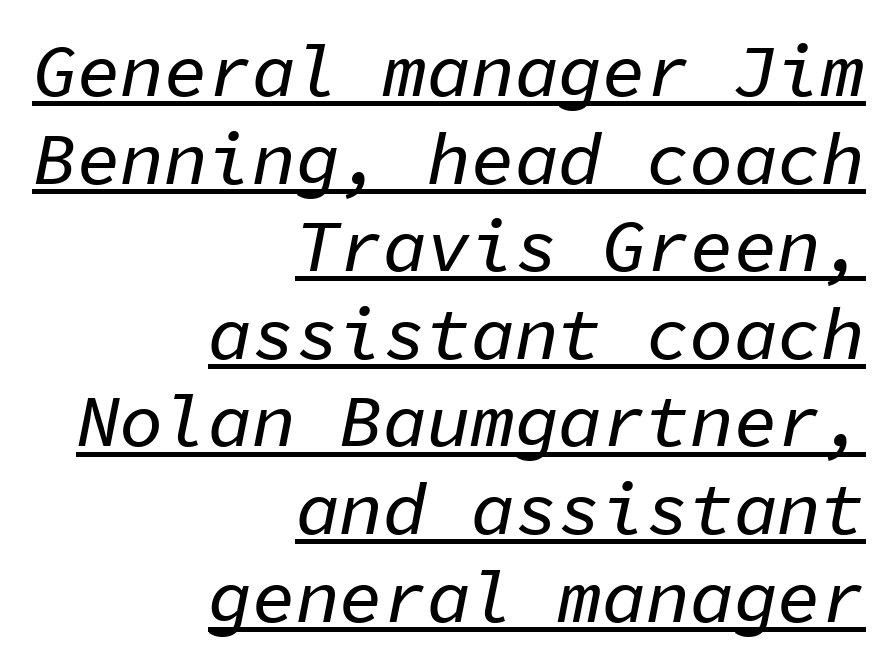
{"italic": "yes", "lean": "right", "slant_degrees": 11, "width": "normal", "stroke_contrast": "low", "x_height": "medium", "monospaced": "yes", "underline": "yes", "align": "right", "line_spacing_ratio": 1.2, "letter_spacing": "normal", "letter_spacing_em": 0.0, "glyph_px": 73}
